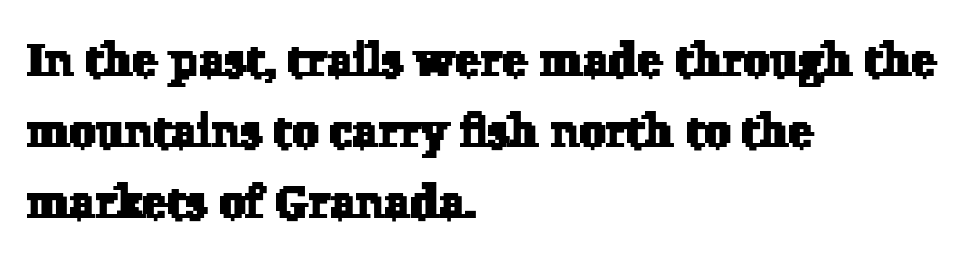
Each letter's strokes conclude with small projecting serifs. Notice how descenders clear the ascenders below comfortably — that's standard leading. No word sits above an underline. A student would call this left alignment; a typographer would say flush left, rag right. These lines keep a tight, regular rhythm from letter to letter. These lines are rendered in a variable-pitch font.
